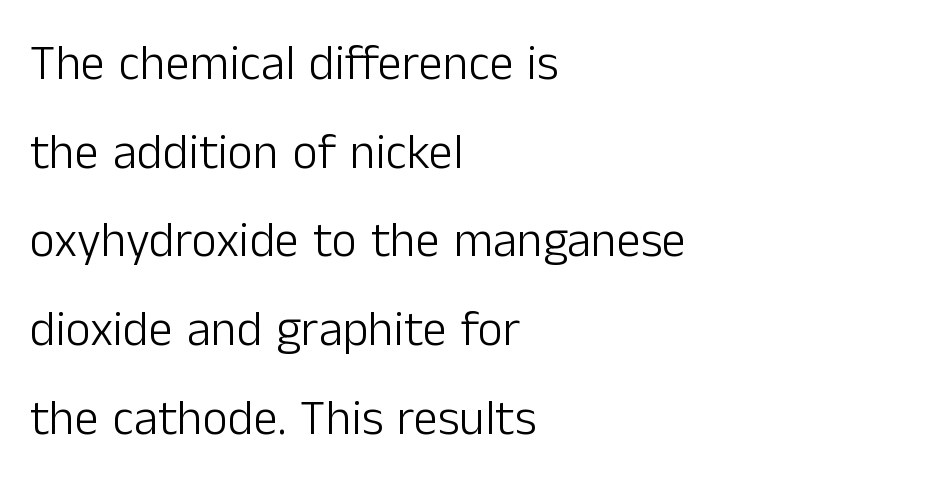
{"serif": "no", "italic": "no", "bold": "no", "weight": "light", "width": "normal", "stroke_contrast": "low", "x_height": "medium", "monospaced": "no", "underline": "no", "align": "left", "line_spacing_ratio": 1.81, "letter_spacing": "normal", "letter_spacing_em": 0.0, "glyph_px": 49}
